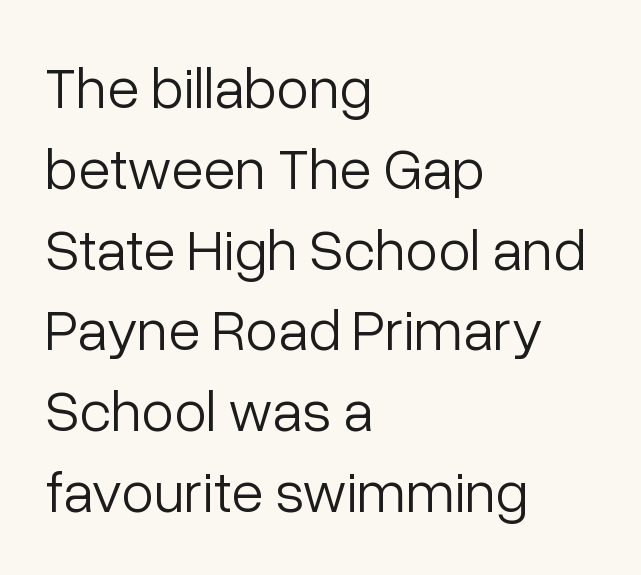
{"serif": "no", "italic": "no", "bold": "no", "weight": "light", "width": "normal", "stroke_contrast": "low", "x_height": "medium", "monospaced": "no", "underline": "no", "align": "left", "line_spacing": "normal", "line_spacing_ratio": 1.37, "letter_spacing": "normal", "letter_spacing_em": 0.0, "glyph_px": 59}
